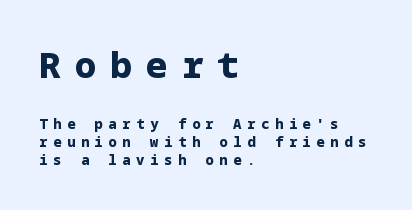
Q: Is the text bold? A: Yes.
Q: Is the text italic (slanted)? A: No, it is upright.
Q: Is the typeface a serif or a sans-serif typeface? A: Sans-serif.
Q: Is the text underlined? A: No.
Q: How is the paragraph aligned? A: Left-aligned.
Q: Is the spacing between letters normal or unusually wide? A: Unusually wide.
Q: Is the spacing between lines tight, normal or loose? A: Normal.
Q: Which block of text is set in a larger size, the first (top) or the second (bottom)? A: The first (top) one.
Q: Width (condensed, normal, or wide)? A: Normal.
Q: Stroke contrast? A: Low.
Q: x-height? A: Medium.
